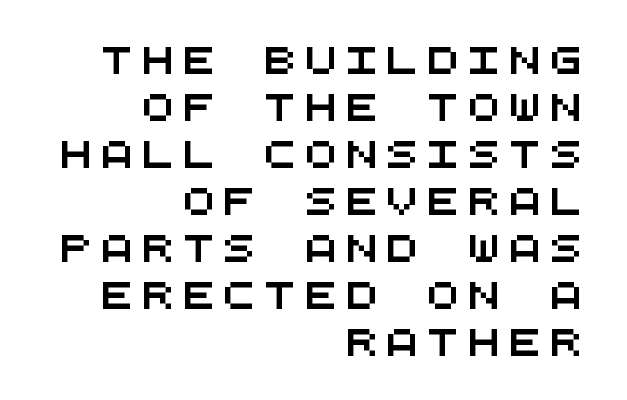
{"underline": "no", "align": "right", "line_spacing_ratio": 1.74, "letter_spacing": "wide", "letter_spacing_em": 0.31, "glyph_px": 27}
